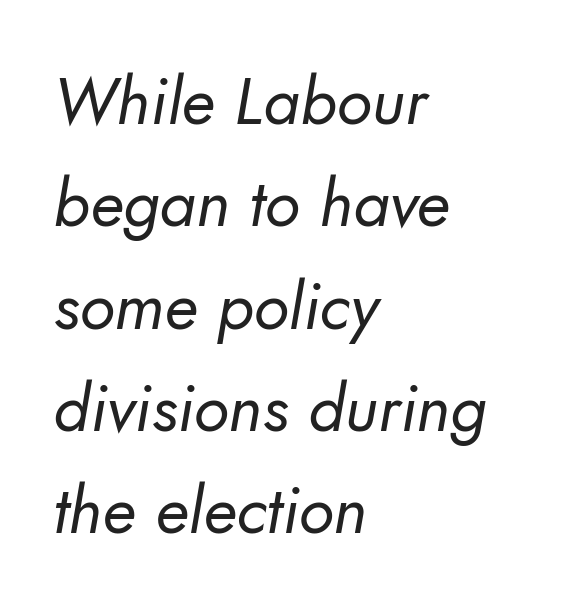
Q: Is the text bold? A: No.
Q: Is the typeface a serif or a sans-serif typeface? A: Sans-serif.
Q: Is the text underlined? A: No.
Q: How is the paragraph aligned? A: Left-aligned.
Q: Is the spacing between letters normal or unusually wide? A: Normal.
Q: Is the spacing between lines tight, normal or loose? A: Normal.
Q: Width (condensed, normal, or wide)? A: Normal.
Q: Stroke contrast? A: Low.
Q: x-height? A: Small.
Q: Monospaced? A: No.
